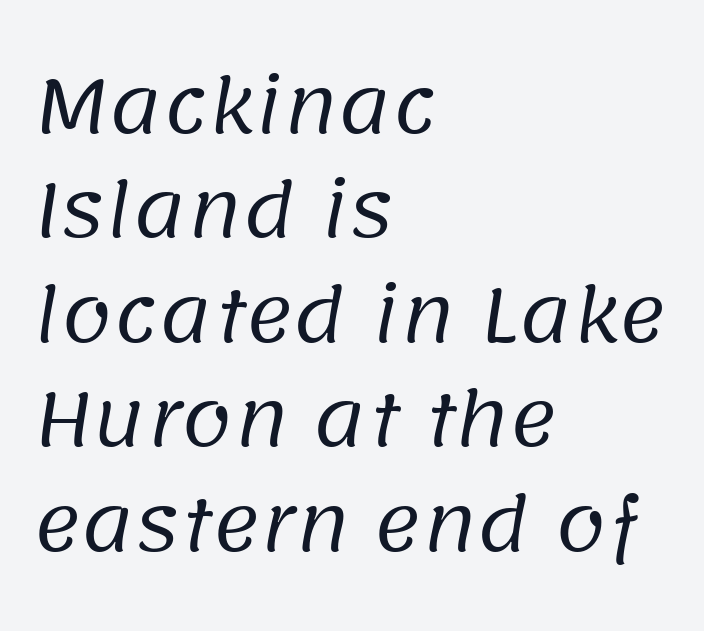
The image shows 73 px regular-weight sans-serif type; set left-aligned, normal line spacing (1.43x), normal letter spacing, not underlined; low stroke contrast and a large x-height.
